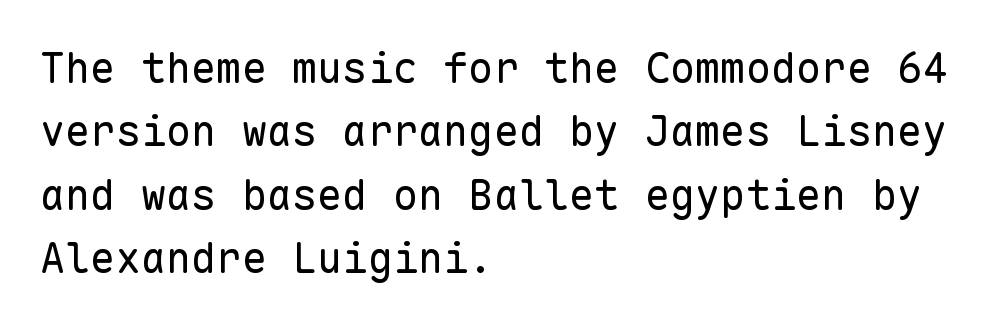
Q: Is the text bold? A: No.
Q: Is the text italic (slanted)? A: No, it is upright.
Q: Is the typeface a serif or a sans-serif typeface? A: Sans-serif.
Q: Is the text underlined? A: No.
Q: How is the paragraph aligned? A: Left-aligned.
Q: Is the spacing between letters normal or unusually wide? A: Normal.
Q: Is the spacing between lines tight, normal or loose? A: Normal.
Q: Width (condensed, normal, or wide)? A: Normal.
Q: Stroke contrast? A: Low.
Q: x-height? A: Medium.
Q: Monospaced? A: Yes.
